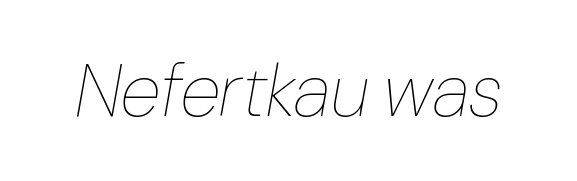
Q: Is the text bold? A: No.
Q: Is the text italic (slanted)? A: Yes, it leans right by about 10 degrees.
Q: Is the text underlined? A: No.
Q: Is the spacing between letters normal or unusually wide? A: Normal.
Q: Width (condensed, normal, or wide)? A: Condensed.
Q: Stroke contrast? A: Low.
Q: x-height? A: Medium.
Q: Monospaced? A: No.
